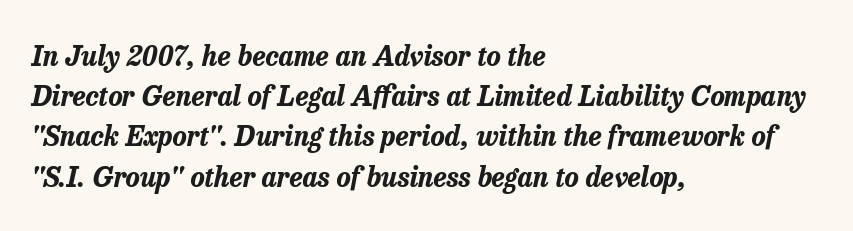
Q: Is the text bold? A: Yes.
Q: Is the text italic (slanted)? A: Yes, it leans right by about 13 degrees.
Q: Is the text underlined? A: No.
Q: How is the paragraph aligned? A: Left-aligned.
Q: Is the spacing between letters normal or unusually wide? A: Normal.
Q: Is the spacing between lines tight, normal or loose? A: Normal.
